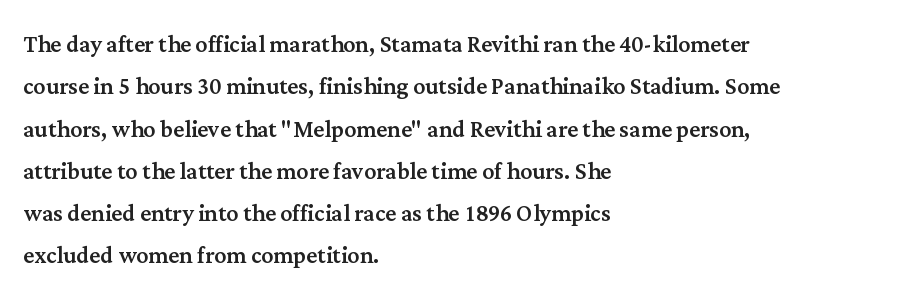
The image shows 30 px serif type, upright; set left-aligned, normal line spacing (1.41x), normal letter spacing, not underlined; medium stroke contrast and a medium x-height.
